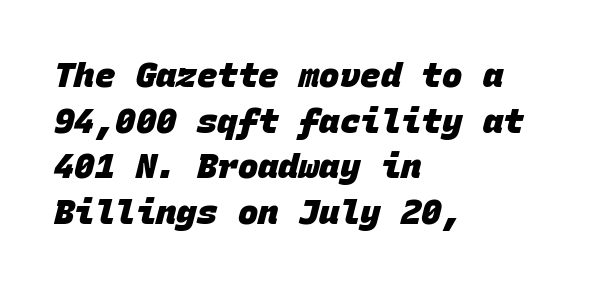
The face used here has the dense, thick strokes of a bold. The leading is moderate, giving the passage an even texture. If you drew a ruler down the left edge, every line would touch it. The gap between lines stays unmarked.
